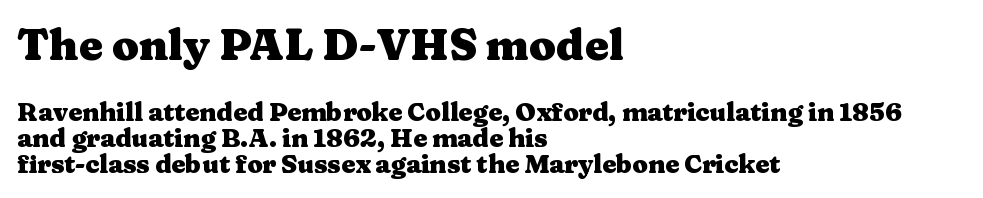
Between these two stacked blocks, the higher one wins on size. Posture: straight, roman, zero tilt. These lines are rendered in a variable-pitch font. How heavy is the stroke? Heavy — this is a bold. Where is the straight margin? On the left. Does extra space separate the letters? No, they use regular spacing.
